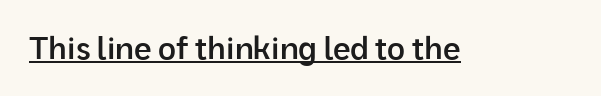
{"serif": "no", "italic": "no", "bold": "semi", "weight": "semibold", "width": "normal", "stroke_contrast": "low", "x_height": "medium", "monospaced": "no", "underline": "yes", "letter_spacing": "normal", "letter_spacing_em": 0.0, "glyph_px": 31}
